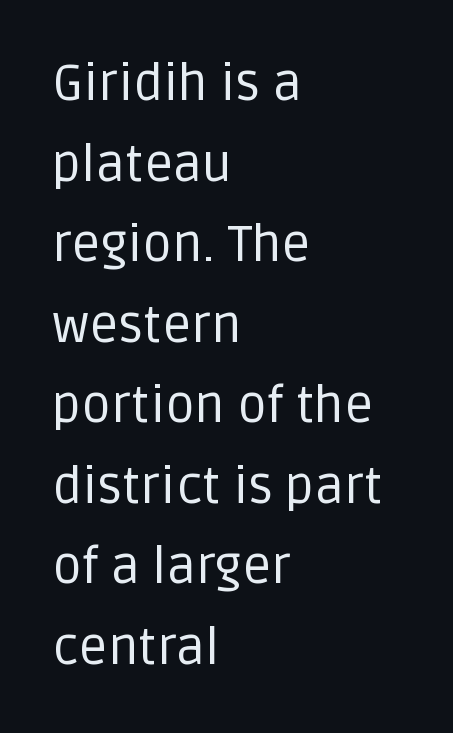
Q: Is the text bold? A: No.
Q: Is the text italic (slanted)? A: No, it is upright.
Q: Is the typeface a serif or a sans-serif typeface? A: Sans-serif.
Q: Is the text underlined? A: No.
Q: How is the paragraph aligned? A: Left-aligned.
Q: Is the spacing between letters normal or unusually wide? A: Normal.
Q: Is the spacing between lines tight, normal or loose? A: Normal.
Q: Width (condensed, normal, or wide)? A: Normal.
Q: Stroke contrast? A: Low.
Q: x-height? A: Large.
Q: Monospaced? A: No.
